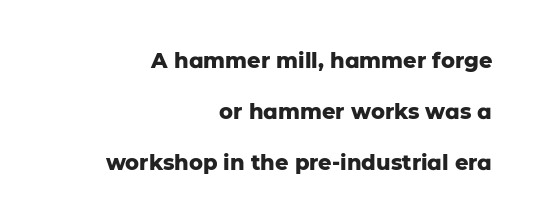
{"italic": "no", "bold": "yes", "underline": "no", "align": "right", "line_spacing": "loose", "line_spacing_ratio": 2.42, "letter_spacing": "normal", "letter_spacing_em": 0.0, "glyph_px": 21}
